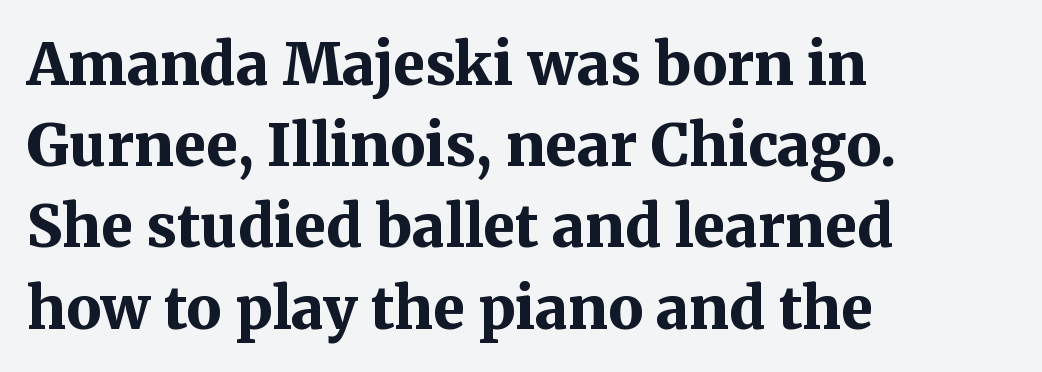
Q: Is the text bold? A: Yes.
Q: Is the text italic (slanted)? A: No, it is upright.
Q: Is the typeface a serif or a sans-serif typeface? A: Serif.
Q: Is the text underlined? A: No.
Q: How is the paragraph aligned? A: Left-aligned.
Q: Is the spacing between letters normal or unusually wide? A: Normal.
Q: Is the spacing between lines tight, normal or loose? A: Normal.
Q: Width (condensed, normal, or wide)? A: Normal.
Q: Stroke contrast? A: Medium.
Q: x-height? A: Medium.
Q: Monospaced? A: No.
